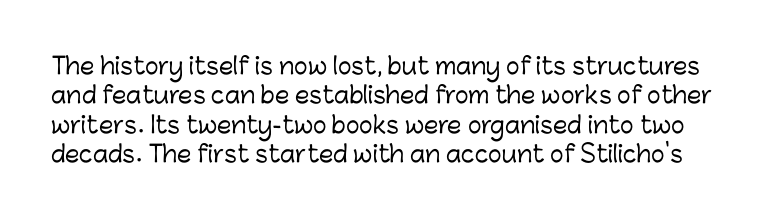
Q: Is the text italic (slanted)? A: No, it is upright.
Q: Is the text underlined? A: No.
Q: Is the spacing between letters normal or unusually wide? A: Normal.
Q: Is the spacing between lines tight, normal or loose? A: Normal.
